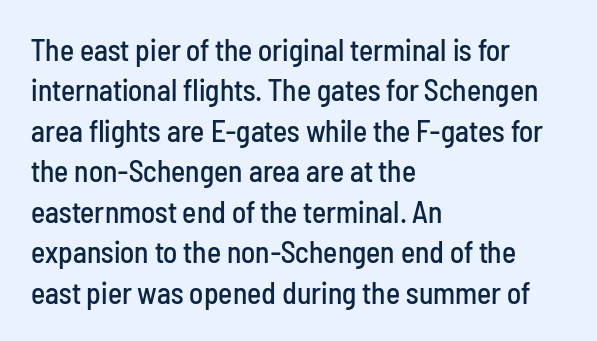
The image shows 30 px condensed sans-serif type, upright; set left-aligned, normal line spacing (1.35x), normal letter spacing, not underlined; low stroke contrast and a medium x-height.
